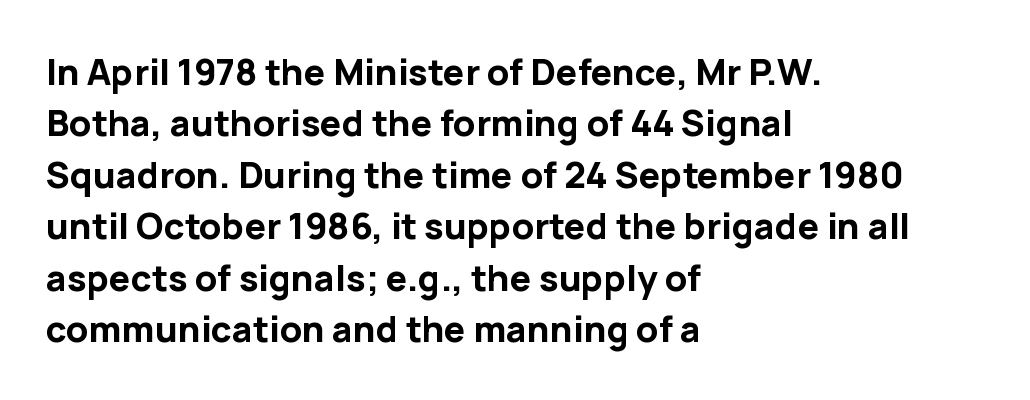
Q: Is the text bold? A: Yes.
Q: Is the text italic (slanted)? A: No, it is upright.
Q: Is the typeface a serif or a sans-serif typeface? A: Sans-serif.
Q: Is the text underlined? A: No.
Q: How is the paragraph aligned? A: Left-aligned.
Q: Is the spacing between letters normal or unusually wide? A: Normal.
Q: Is the spacing between lines tight, normal or loose? A: Normal.
Q: Width (condensed, normal, or wide)? A: Normal.
Q: Stroke contrast? A: Low.
Q: x-height? A: Medium.
Q: Monospaced? A: No.
